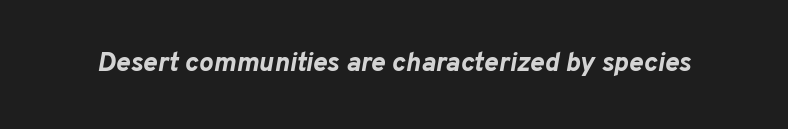
The image shows 27 px bold type, italic (leaning right); set normal letter spacing, not underlined.
